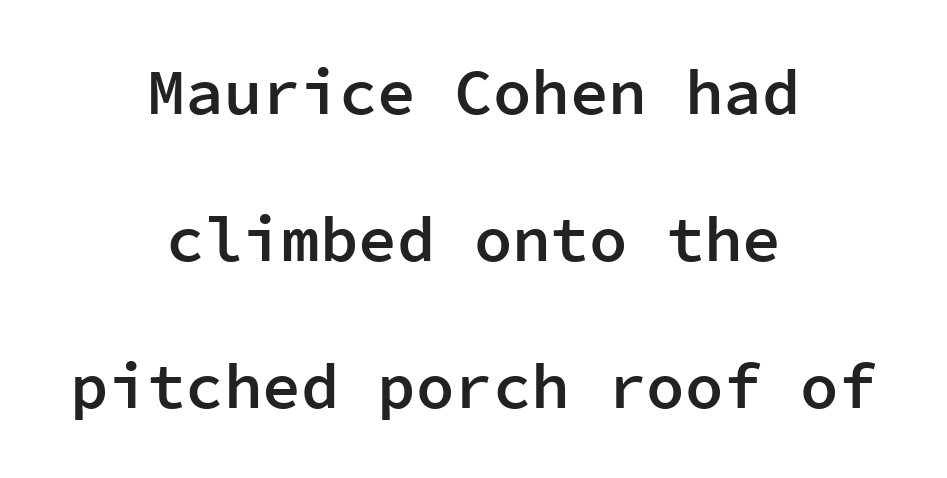
Q: Is the text bold? A: Semi-bold.
Q: Is the text italic (slanted)? A: No, it is upright.
Q: Is the typeface a serif or a sans-serif typeface? A: Sans-serif.
Q: Is the text underlined? A: No.
Q: How is the paragraph aligned? A: Centered.
Q: Is the spacing between letters normal or unusually wide? A: Normal.
Q: Is the spacing between lines tight, normal or loose? A: Loose.
Q: Width (condensed, normal, or wide)? A: Normal.
Q: Stroke contrast? A: Low.
Q: x-height? A: Medium.
Q: Monospaced? A: Yes.
